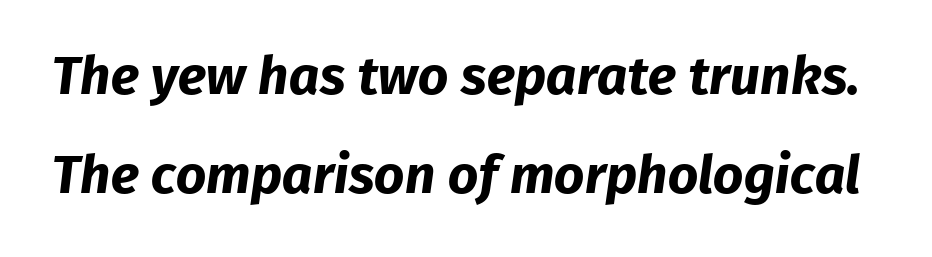
These words are printed bold, with thick strokes throughout. Examine the stroke ends and you'll find no serifs. The line texture is even and compact thanks to regular tracking. Decoration check: the copy has no underline.
